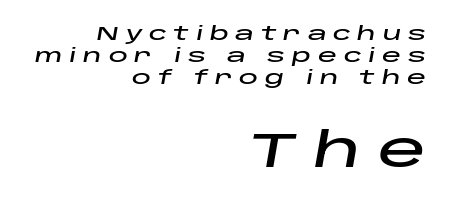
The image shows 48 px wide type, italic (leaning right); set right-aligned, tight line spacing (1.15x), unusually wide letter spacing (+0.35 em), not underlined; the second (bottom) block is 2.53x larger; low stroke contrast and a large x-height.
